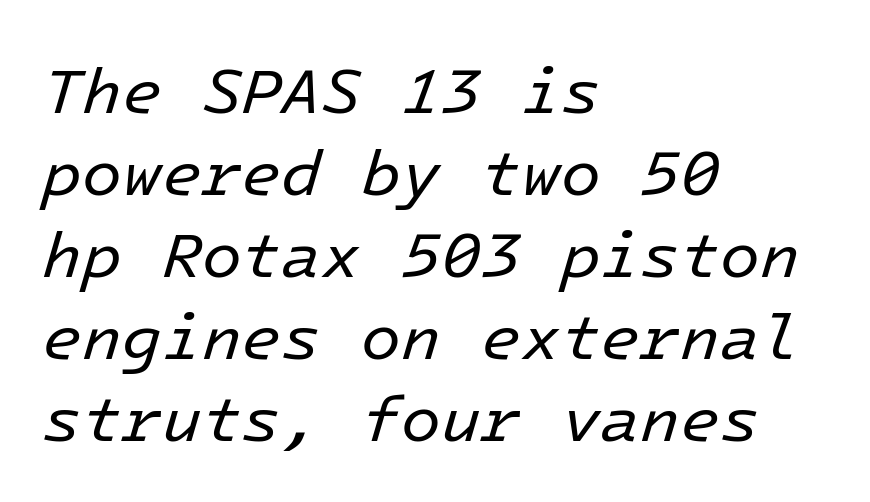
{"italic": "yes", "lean": "right", "slant_degrees": 16, "bold": "no", "weight": "regular", "width": "normal", "stroke_contrast": "low", "x_height": "medium", "underline": "no", "align": "left", "line_spacing": "normal", "line_spacing_ratio": 1.26, "letter_spacing": "normal", "letter_spacing_em": 0.0, "glyph_px": 65}
